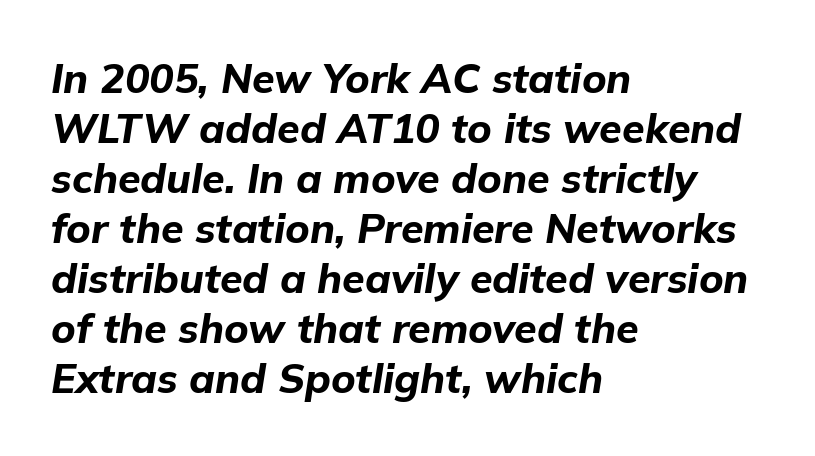
{"italic": "yes", "lean": "right", "slant_degrees": 9, "bold": "yes", "weight": "bold", "width": "normal", "stroke_contrast": "low", "x_height": "medium", "monospaced": "no", "underline": "no", "align": "left", "line_spacing_ratio": 1.22, "letter_spacing": "normal", "letter_spacing_em": 0.0, "glyph_px": 41}
